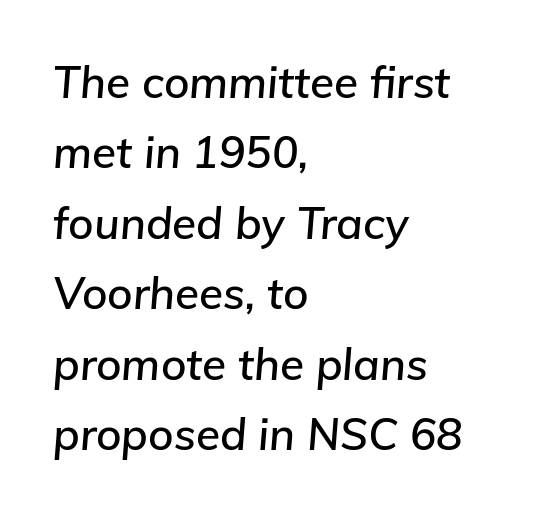
Q: Is the text italic (slanted)? A: Yes, it leans right by about 5 degrees.
Q: Is the text underlined? A: No.
Q: How is the paragraph aligned? A: Left-aligned.
Q: Is the spacing between letters normal or unusually wide? A: Normal.
Q: Is the spacing between lines tight, normal or loose? A: Normal.
Q: Width (condensed, normal, or wide)? A: Normal.
Q: Stroke contrast? A: Low.
Q: x-height? A: Medium.
Q: Monospaced? A: No.
